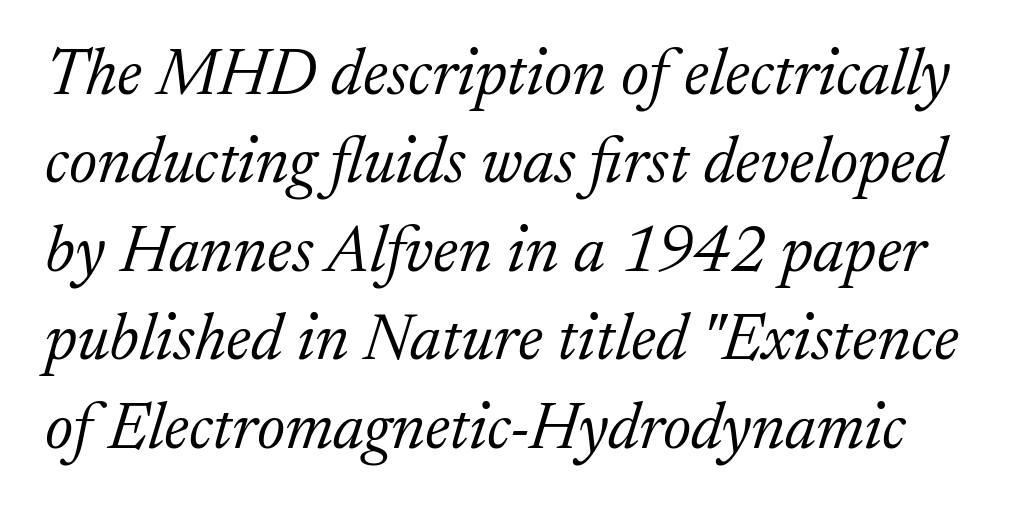
The image shows 66 px light serif type, italic (leaning right); set normal line spacing (1.34x), normal letter spacing, not underlined; low stroke contrast and a medium x-height.
